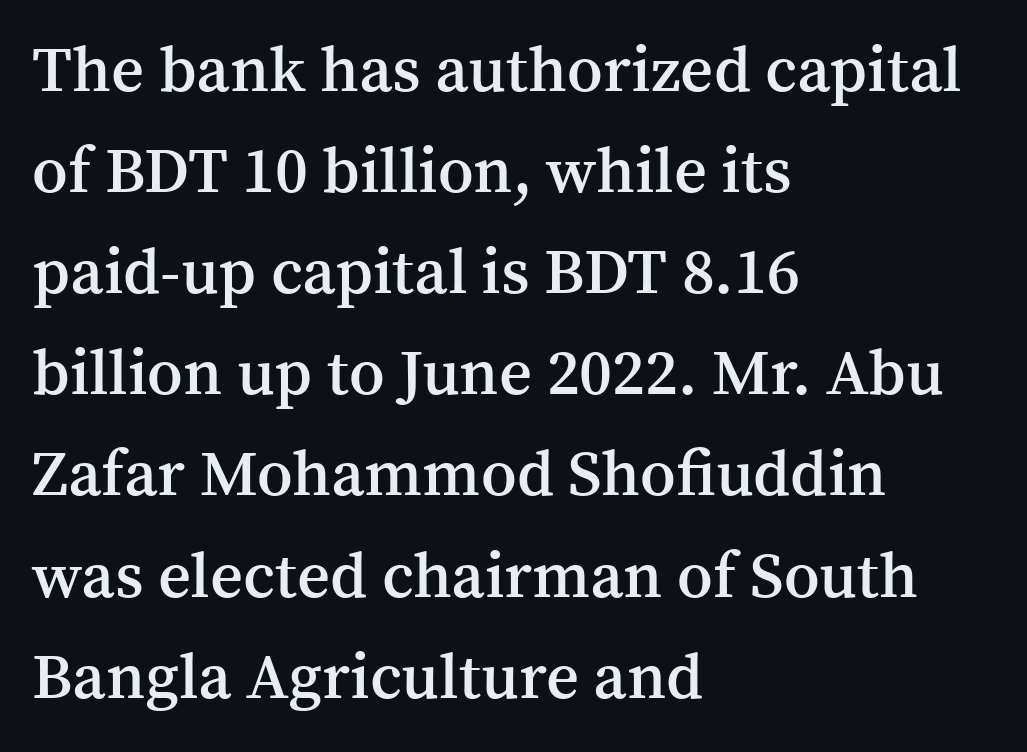
Q: Is the text bold? A: Semi-bold.
Q: Is the text italic (slanted)? A: No, it is upright.
Q: Is the typeface a serif or a sans-serif typeface? A: Serif.
Q: Is the text underlined? A: No.
Q: How is the paragraph aligned? A: Left-aligned.
Q: Is the spacing between letters normal or unusually wide? A: Normal.
Q: Is the spacing between lines tight, normal or loose? A: Normal.
Q: Width (condensed, normal, or wide)? A: Normal.
Q: Stroke contrast? A: Medium.
Q: x-height? A: Medium.
Q: Monospaced? A: No.
